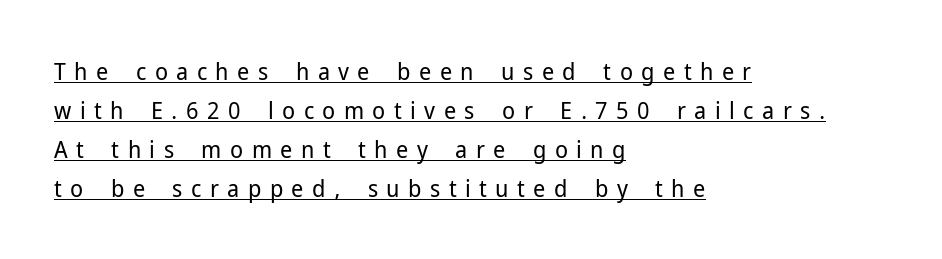
The image shows 24 px text type, upright; set left-aligned, normal line spacing (1.62x), unusually wide letter spacing (+0.35 em), underlined.
